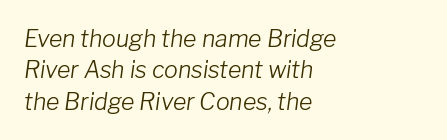
The image shows 23 px text type, italic (leaning right); set left-aligned, normal line spacing (1.36x), normal letter spacing, not underlined.
